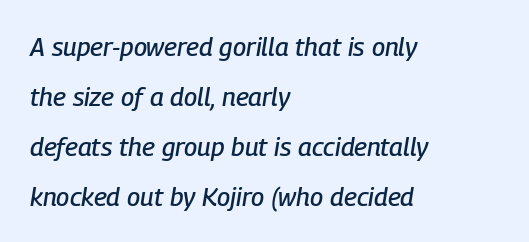
Q: Is the text italic (slanted)? A: Yes, it leans right by about 9 degrees.
Q: Is the text underlined? A: No.
Q: How is the paragraph aligned? A: Left-aligned.
Q: Is the spacing between letters normal or unusually wide? A: Normal.
Q: Is the spacing between lines tight, normal or loose? A: Loose.
